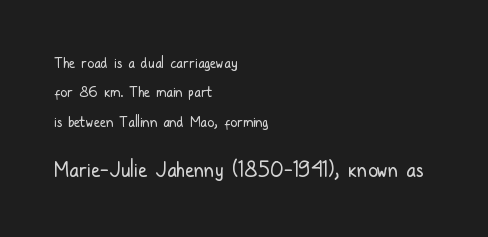
Q: Is the text bold? A: No.
Q: Is the text italic (slanted)? A: No, it is upright.
Q: Is the text underlined? A: No.
Q: How is the paragraph aligned? A: Left-aligned.
Q: Is the spacing between letters normal or unusually wide? A: Normal.
Q: Is the spacing between lines tight, normal or loose? A: Loose.
Q: Which block of text is set in a larger size, the first (top) or the second (bottom)? A: The second (bottom) one.
